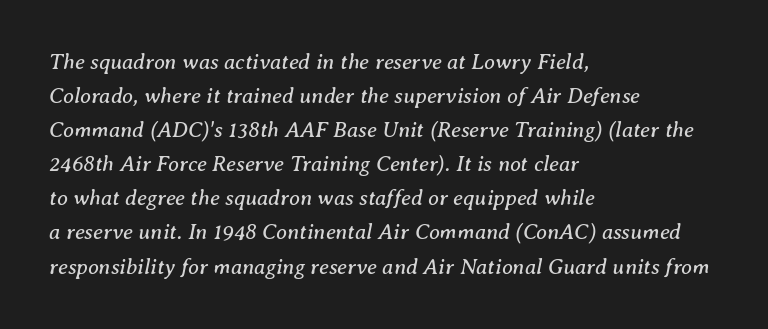
The image shows 22 px text type, italic (leaning right); set left-aligned, normal line spacing (1.55x), normal letter spacing, not underlined.
